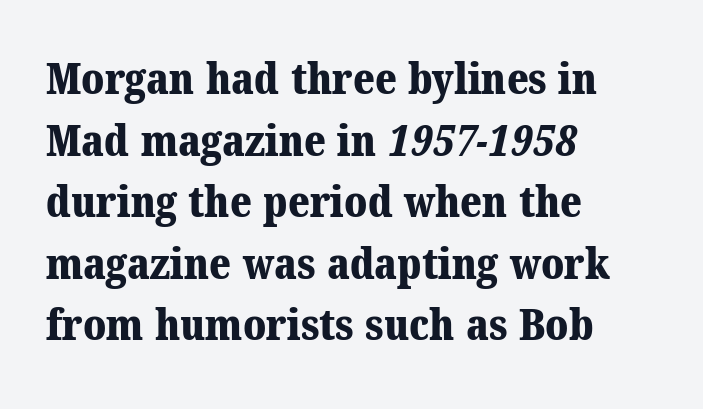
Q: Is the text bold? A: Yes.
Q: Is the typeface a serif or a sans-serif typeface? A: Serif.
Q: Is the text underlined? A: No.
Q: How is the paragraph aligned? A: Left-aligned.
Q: Is the spacing between letters normal or unusually wide? A: Normal.
Q: Is the spacing between lines tight, normal or loose? A: Normal.
Q: Width (condensed, normal, or wide)? A: Normal.
Q: Stroke contrast? A: Medium.
Q: x-height? A: Medium.
Q: Monospaced? A: No.
